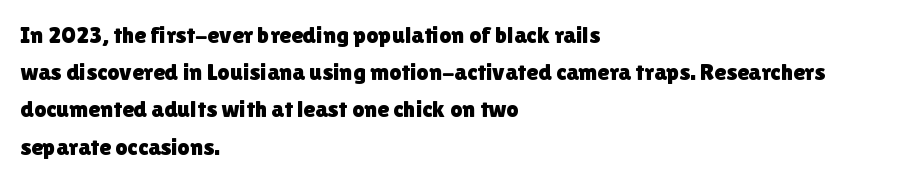
The image shows 24 px text type, upright; set left-aligned, normal line spacing (1.55x), normal letter spacing, not underlined.
